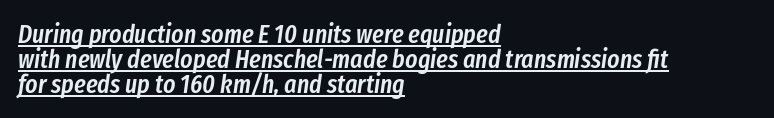
How are the letters spaced? Ordinarily, with no added tracking. The passage shown leans; its letterforms are oblique. Alignment: flush left. Does the leading feel generous? Not at all — it's pinched. The strokes are fattened partway — semibold, not bold.
